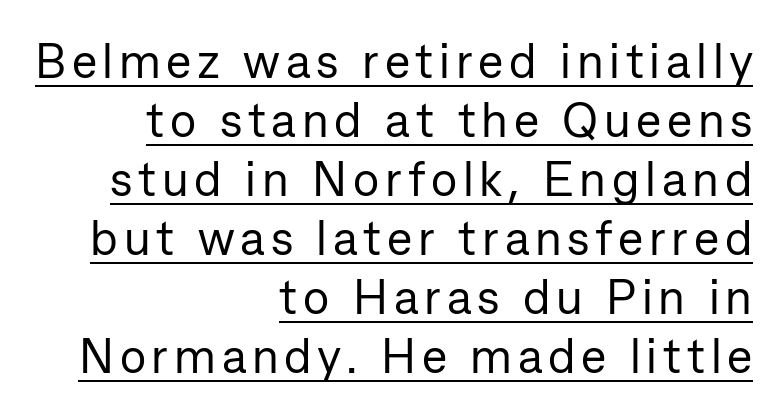
Q: Is the text bold? A: No.
Q: Is the text italic (slanted)? A: No, it is upright.
Q: Is the typeface a serif or a sans-serif typeface? A: Sans-serif.
Q: Is the text underlined? A: Yes.
Q: How is the paragraph aligned? A: Right-aligned.
Q: Width (condensed, normal, or wide)? A: Normal.
Q: Stroke contrast? A: Low.
Q: x-height? A: Medium.
Q: Monospaced? A: No.
